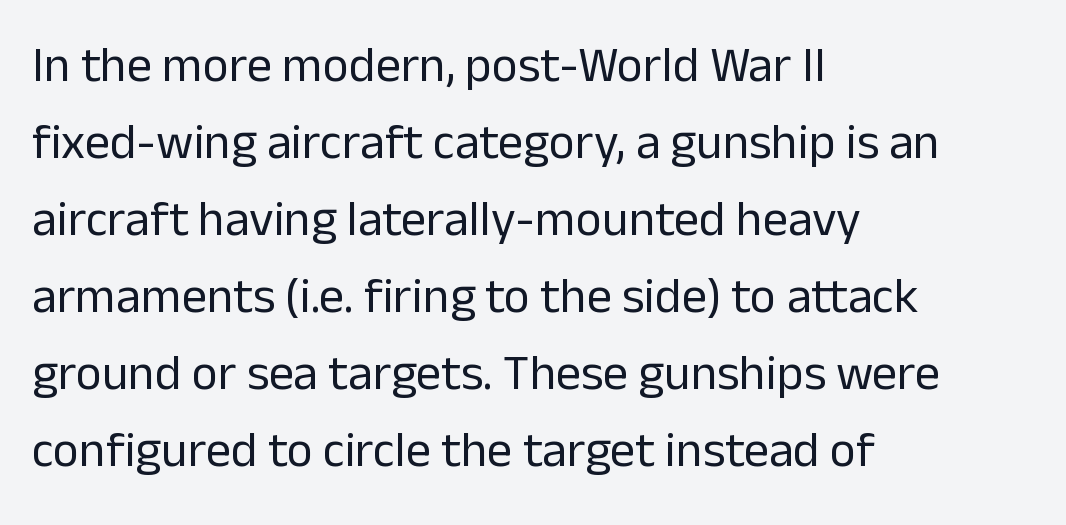
Think of a printed novel: that variable character pitch is what you see here. If you measured baseline to baseline, you'd find a middling distance. When letters stand straight like this, we call the style roman or upright. Teacher's note: observe the even left margin — that is flush-left alignment. A quiet, ordinary-to-light weight characterises the typeface.
